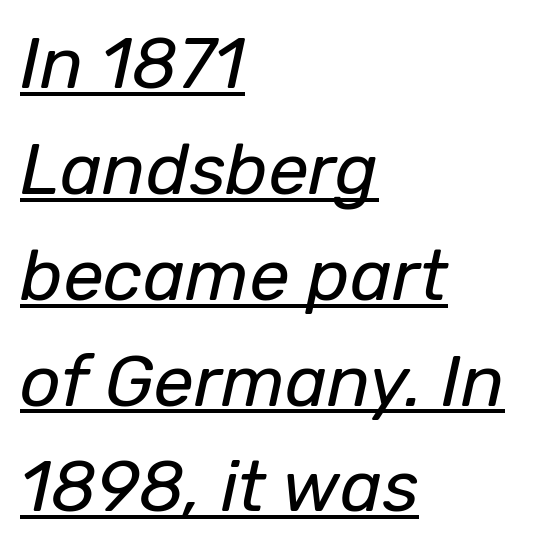
The image shows 72 px regular-weight type, italic (leaning right); set left-aligned, normal line spacing (1.47x), normal letter spacing, underlined; low stroke contrast and a medium x-height.
